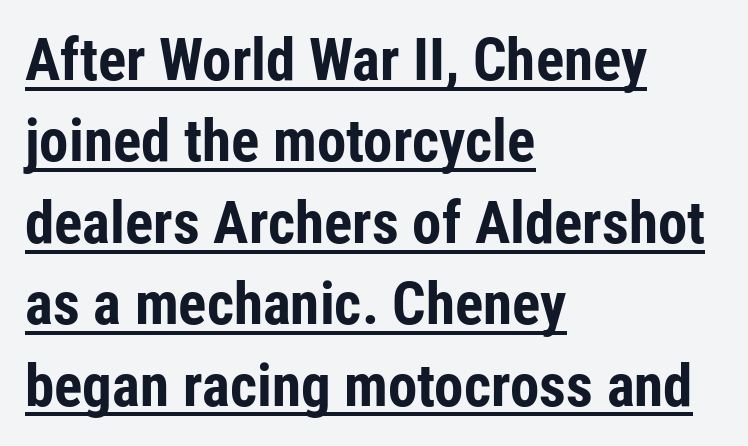
Pretty heavy lettering here — definitely bold. Nothing unusual about the tracking: characters are spaced as the font intends. The lines sit at an ordinary, default distance from one another. If you drew a line through each stem, it would be perfectly vertical. Note the varied advance widths — an 'i' is clearly narrower than an 'm'. A sans-serif font was chosen for this passage.
